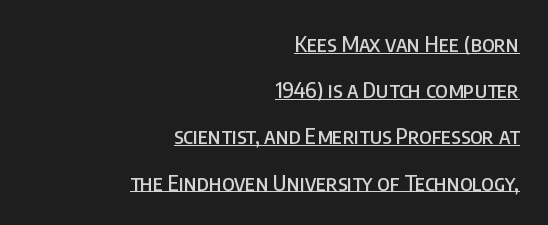
The space between consecutive lines is lavish. Compared with a flush-left layout, this one pins lines to the opposite, right side. A baseline rule has been typeset under these characters. The typography opts for an upright posture over an oblique one. Glyph-to-glyph distance matches everyday printed text.
